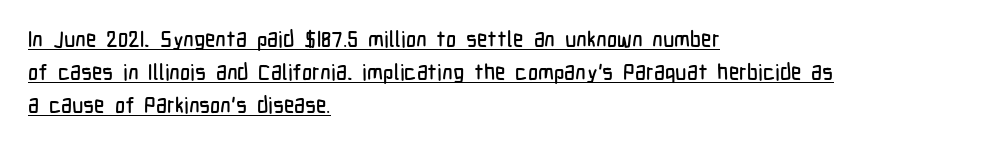
Q: Is the text italic (slanted)? A: No, it is upright.
Q: Is the text underlined? A: Yes.
Q: How is the paragraph aligned? A: Left-aligned.
Q: Is the spacing between letters normal or unusually wide? A: Normal.
Q: Is the spacing between lines tight, normal or loose? A: Normal.
